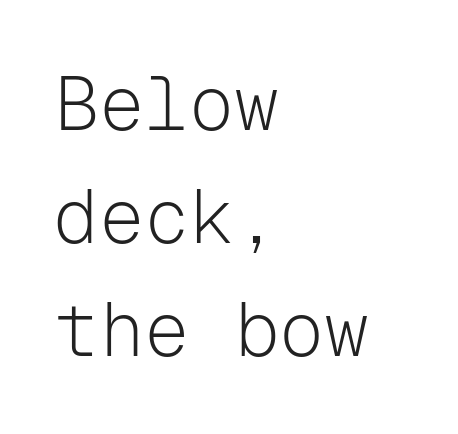
Q: Is the text bold? A: No.
Q: Is the text italic (slanted)? A: No, it is upright.
Q: Is the typeface a serif or a sans-serif typeface? A: Sans-serif.
Q: Is the text underlined? A: No.
Q: How is the paragraph aligned? A: Left-aligned.
Q: Is the spacing between letters normal or unusually wide? A: Normal.
Q: Is the spacing between lines tight, normal or loose? A: Normal.
Q: Width (condensed, normal, or wide)? A: Normal.
Q: Stroke contrast? A: Low.
Q: x-height? A: Medium.
Q: Monospaced? A: Yes.
